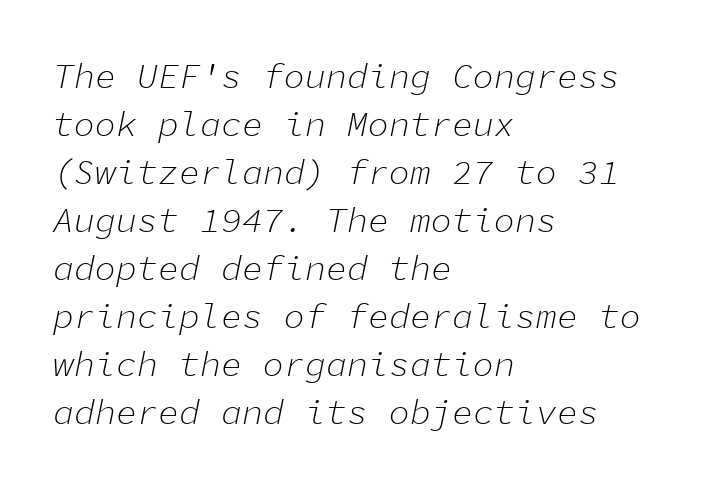
{"italic": "yes", "lean": "right", "slant_degrees": 11, "bold": "no", "weight": "light", "width": "normal", "stroke_contrast": "low", "x_height": "medium", "monospaced": "yes", "underline": "no", "align": "left", "line_spacing": "normal", "line_spacing_ratio": 1.37, "letter_spacing": "normal", "letter_spacing_em": 0.0, "glyph_px": 35}
